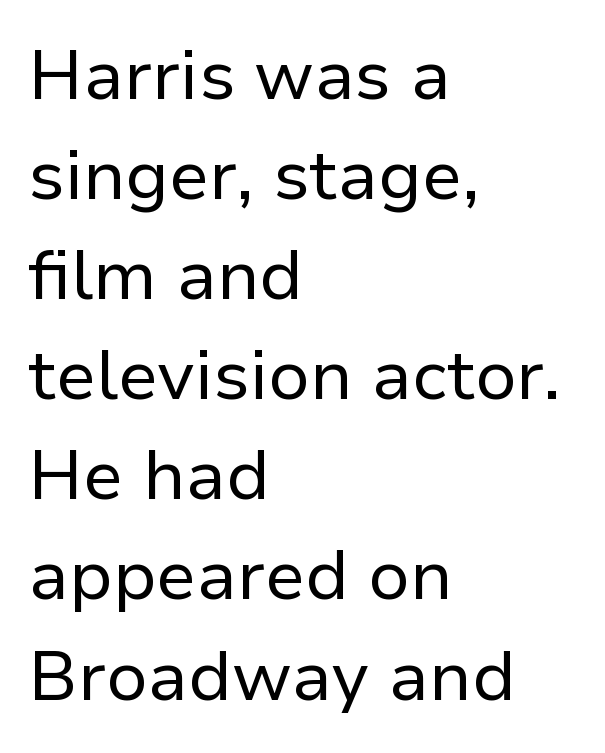
The image shows 70 px regular-weight sans-serif type, upright; set left-aligned, normal line spacing (1.43x), normal letter spacing, not underlined; low stroke contrast and a medium x-height.
